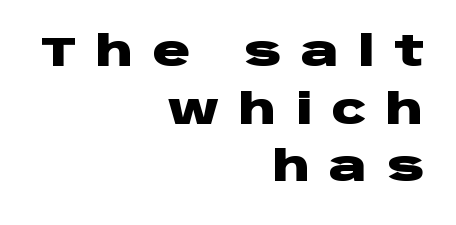
The horizontal fit of the characters is loose and conspicuously gappy. Each letter's strokes conclude bluntly, with no projecting serifs. Set as a true bold cut, around the 700 mark. Letters rest on an invisible, unmarked baseline. Vertical strokes here are truly vertical. You could not count columns in this text — the font is proportionally spaced.
